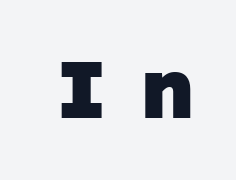
Q: Is the text bold? A: Yes.
Q: Is the typeface a serif or a sans-serif typeface? A: Sans-serif.
Q: Is the text underlined? A: No.
Q: Is the spacing between letters normal or unusually wide? A: Unusually wide.
Q: Width (condensed, normal, or wide)? A: Normal.
Q: Stroke contrast? A: Low.
Q: x-height? A: Large.
